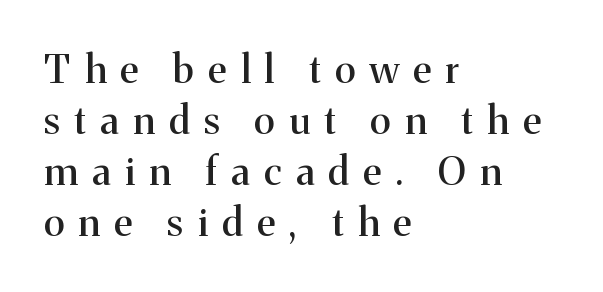
Compared with typical body copy, the letter spacing here is much looser. Underline: absent. Short and long lines alike share a common starting point at left. Nope, not italic — everything's standing straight. Successive baselines arrive at the customary interval. The face used here is proportionally spaced, like ordinary book or web type.
